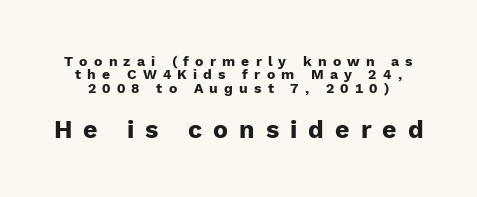
The image shows 25 px bold type, upright; set tight line spacing (0.95x), unusually wide letter spacing (+0.44 em), not underlined; the second (bottom) block is 1.79x larger.
